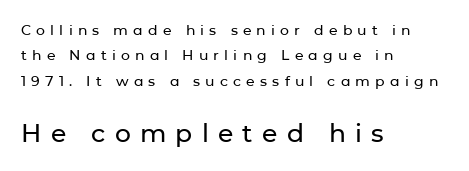
The image shows 25 px text type, upright; set left-aligned, line spacing 1.81x, unusually wide letter spacing (+0.37 em), not underlined; the second (bottom) block is 1.79x larger.
